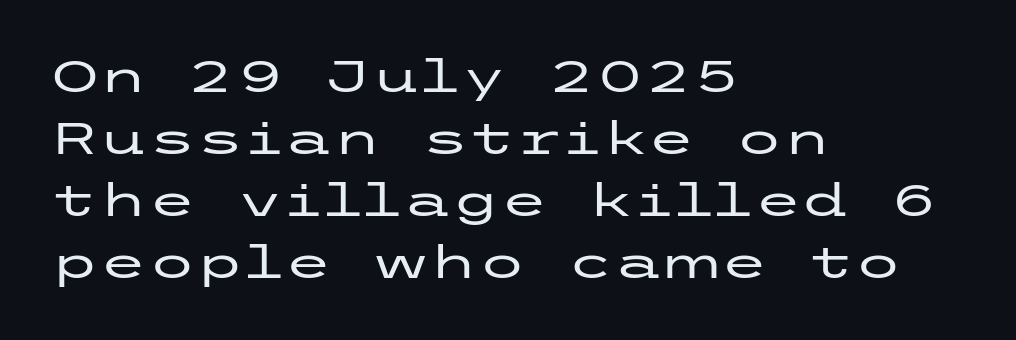
Q: Is the text italic (slanted)? A: No, it is upright.
Q: Is the typeface a serif or a sans-serif typeface? A: Sans-serif.
Q: Is the text underlined? A: No.
Q: How is the paragraph aligned? A: Left-aligned.
Q: Is the spacing between letters normal or unusually wide? A: Normal.
Q: Is the spacing between lines tight, normal or loose? A: Normal.
Q: Width (condensed, normal, or wide)? A: Wide.
Q: Stroke contrast? A: Low.
Q: x-height? A: Medium.
